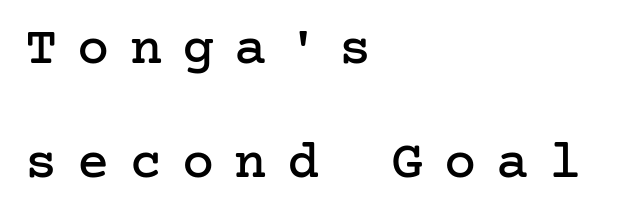
Q: Is the text italic (slanted)? A: No, it is upright.
Q: Is the typeface a serif or a sans-serif typeface? A: Serif.
Q: Is the text underlined? A: No.
Q: How is the paragraph aligned? A: Left-aligned.
Q: Is the spacing between letters normal or unusually wide? A: Unusually wide.
Q: Is the spacing between lines tight, normal or loose? A: Loose.
Q: Width (condensed, normal, or wide)? A: Normal.
Q: Stroke contrast? A: Low.
Q: x-height? A: Medium.
